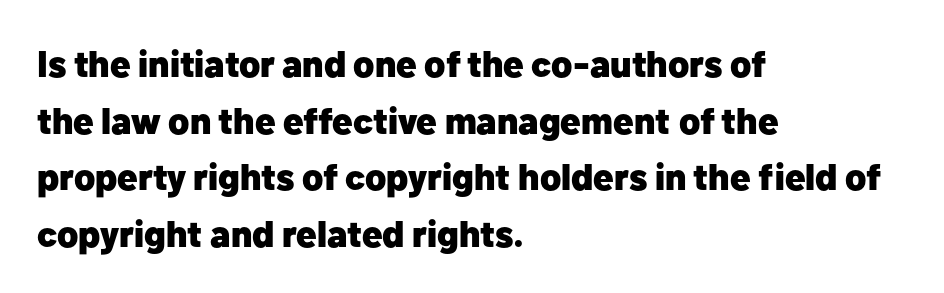
{"serif": "no", "italic": "no", "bold": "yes", "weight": "heavy", "width": "normal", "stroke_contrast": "low", "x_height": "medium", "monospaced": "no", "underline": "no", "align": "left", "line_spacing": "normal", "line_spacing_ratio": 1.53, "letter_spacing": "normal", "letter_spacing_em": 0.0, "glyph_px": 37}
